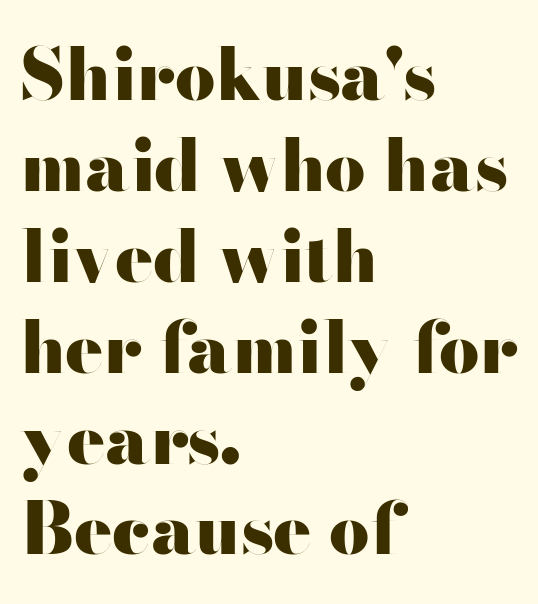
The rendering anchors every line to the left-hand side. The rendering uses a bold face; every stroke is thick and dark. Spacing verdict: proportional, widths tailored to each character. This is the regular roman posture of the typeface. Leading: standard.
